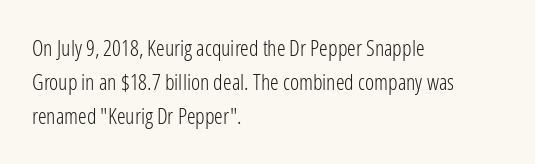
The image shows 22 px text type, upright; set left-aligned, normal line spacing (1.55x), normal letter spacing, not underlined.
